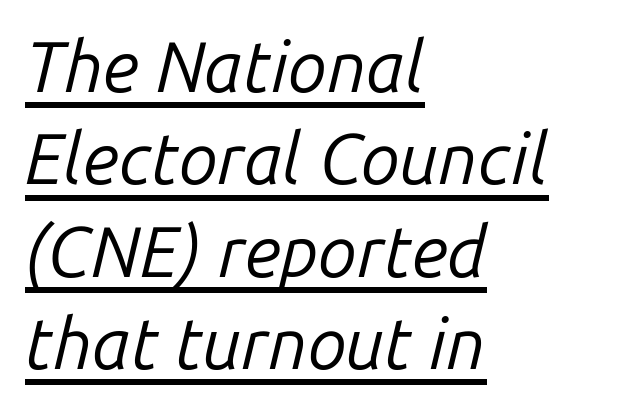
{"italic": "yes", "lean": "right", "slant_degrees": 14, "bold": "no", "weight": "regular", "width": "normal", "stroke_contrast": "low", "x_height": "medium", "monospaced": "no", "underline": "yes", "align": "left", "line_spacing": "normal", "line_spacing_ratio": 1.3, "letter_spacing": "normal", "letter_spacing_em": 0.0, "glyph_px": 71}
